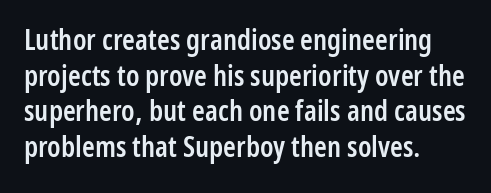
{"serif": "no", "italic": "no", "bold": "semi", "weight": "semibold", "width": "condensed", "stroke_contrast": "low", "x_height": "medium", "monospaced": "no", "underline": "no", "align": "left", "line_spacing_ratio": 1.23, "letter_spacing": "normal", "letter_spacing_em": 0.0, "glyph_px": 29}
